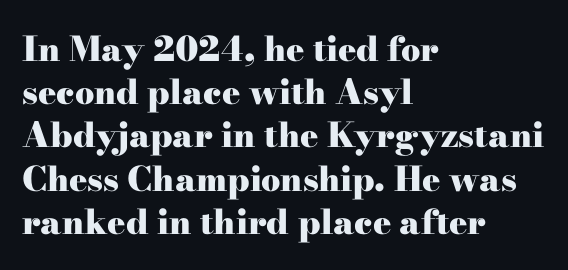
{"serif": "yes", "italic": "no", "bold": "yes", "weight": "heavy", "width": "wide", "stroke_contrast": "high", "x_height": "small", "monospaced": "no", "underline": "no", "align": "left", "line_spacing": "normal", "line_spacing_ratio": 1.27, "letter_spacing": "normal", "letter_spacing_em": 0.0, "glyph_px": 34}
